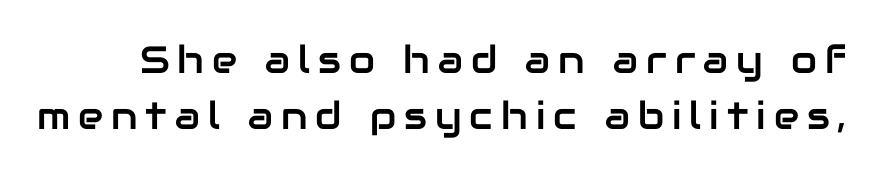
The image shows 38 px sans-serif type, upright; set normal line spacing (1.47x), unusually wide letter spacing (+0.21 em), not underlined; low stroke contrast and a medium x-height.
